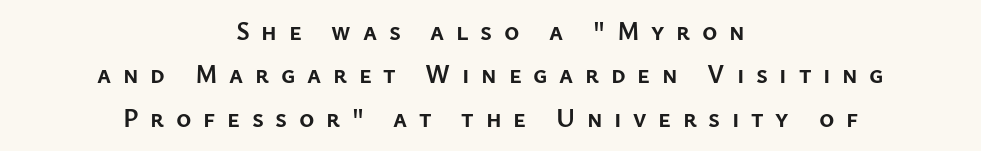
{"italic": "no", "bold": "yes", "underline": "no", "align": "center", "line_spacing": "normal", "line_spacing_ratio": 1.67, "letter_spacing": "wide", "letter_spacing_em": 0.45, "glyph_px": 26}
